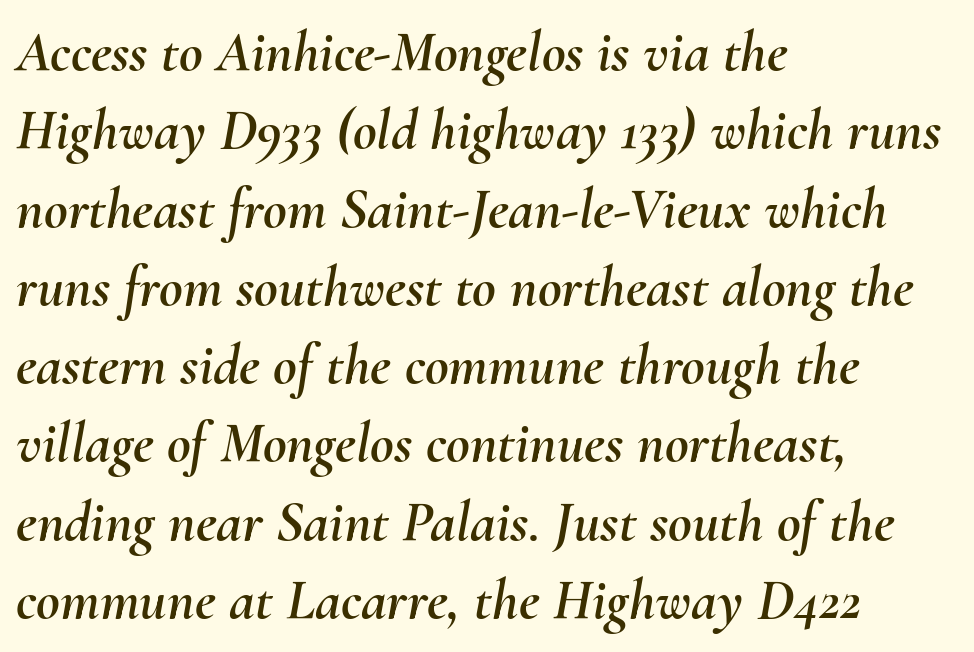
{"italic": "yes", "lean": "right", "slant_degrees": 10, "width": "normal", "stroke_contrast": "medium", "x_height": "small", "monospaced": "no", "underline": "no", "align": "left", "line_spacing": "normal", "line_spacing_ratio": 1.35, "letter_spacing": "normal", "letter_spacing_em": 0.0, "glyph_px": 58}
